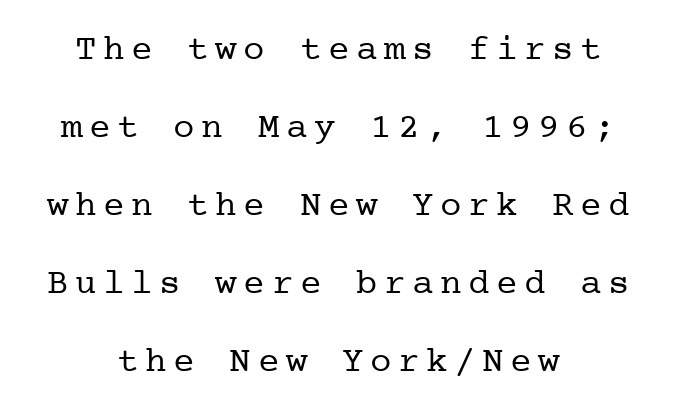
This block would shrink considerably if given ordinary leading; it's expanded now. The letters look calm and open, with moderate or lighter stems. The gap between lines stays unmarked. The lettering holds an erect, upright posture throughout. Observe the serifs anchoring each vertical stroke in this sample.
